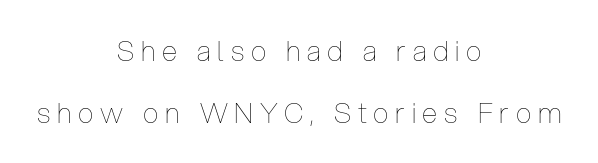
Character widths vary here, with narrow letters taking less room than wide ones. Caption: face not bold, strokes unweighted. The letters stand straight up with perfectly vertical stems. Loose tracking; the words dissolve into strings of separated letters. The leading is generous, giving the passage an open texture.
